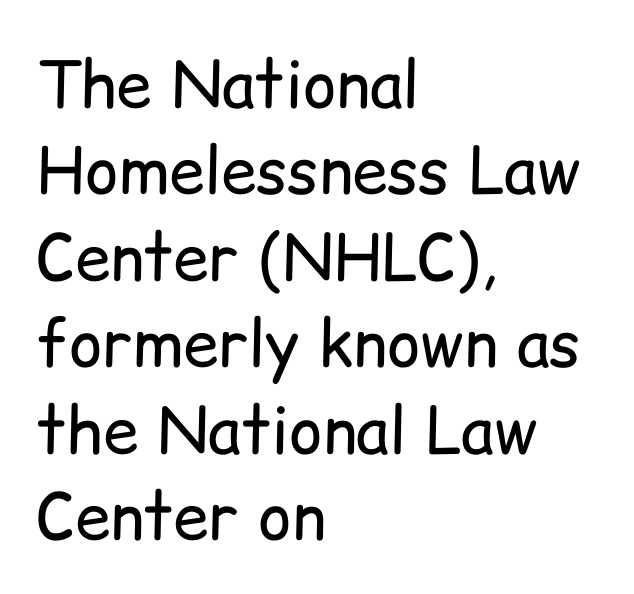
This is not heavy type; no bold has been used. Interline gaps are of average width in this sample. Note the varied advance widths — an 'i' is clearly narrower than an 'm'. The specimen reads as upright at a glance. Compared with typical body copy, the letter spacing here is the same.
